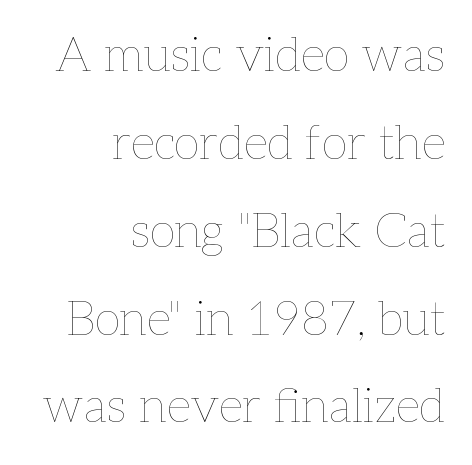
{"italic": "no", "bold": "no", "weight": "thin", "width": "normal", "stroke_contrast": "low", "x_height": "medium", "monospaced": "no", "underline": "no", "align": "right", "line_spacing_ratio": 1.83, "letter_spacing": "normal", "letter_spacing_em": 0.0, "glyph_px": 48}
